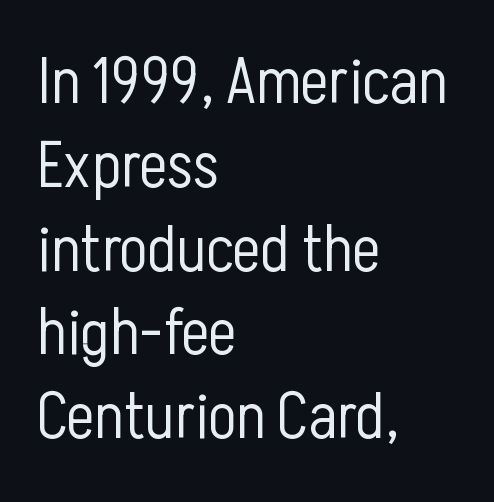
{"serif": "no", "italic": "no", "bold": "no", "weight": "light", "width": "condensed", "stroke_contrast": "low", "x_height": "medium", "monospaced": "no", "underline": "no", "align": "left", "line_spacing": "normal", "line_spacing_ratio": 1.27, "letter_spacing": "normal", "letter_spacing_em": 0.0, "glyph_px": 66}
